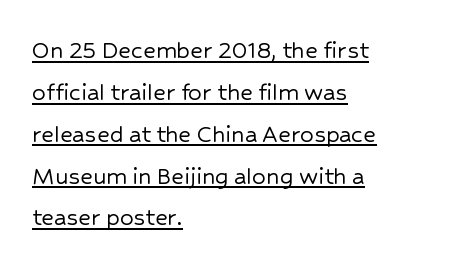
How would I describe the line gaps? Plain and ordinary. Caption: standard tracking, unaltered. The lettering stays uniformly vertical, giving the passage a roman look. The rendering anchors every line to the left-hand side. Somebody hit Ctrl+U on this one — the words are underlined.
